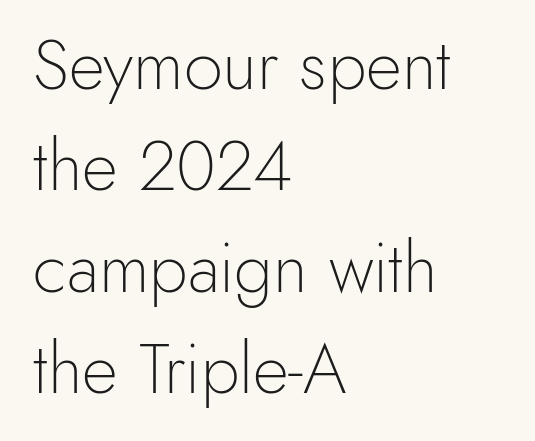
Every character sits straight up, as roman type does. Students, observe: this is what conventionally led text looks like. Here the designer chose a conventional face with non-uniform glyph widths. Here the glyphs are tracked normally, forming tight word shapes. The typesetting does not lean heavy: it is not bold.
